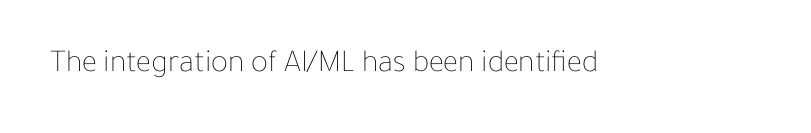
Characters remain perfectly vertical along every line. No chunkiness to these letters — they're not bold. You could not count columns in this text — the font is proportionally spaced. The gap between lines stays unmarked. This sample uses plain, unmodified letter spacing.
